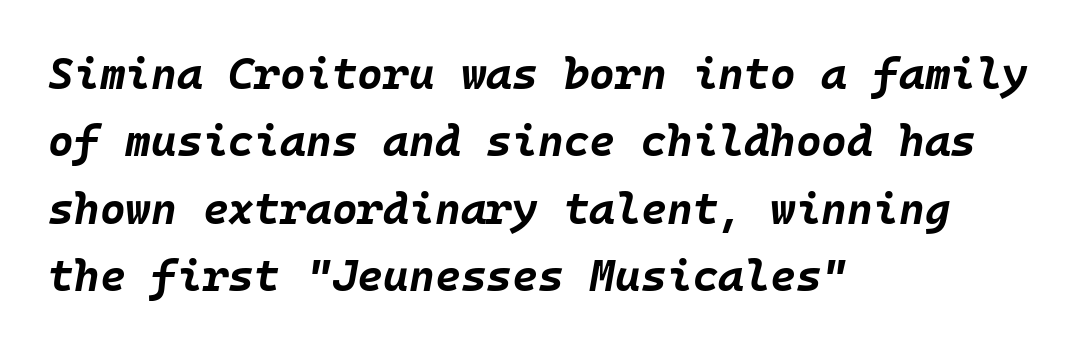
Q: Is the text bold? A: Yes.
Q: Is the text italic (slanted)? A: Yes, it leans right by about 10 degrees.
Q: Is the text underlined? A: No.
Q: How is the paragraph aligned? A: Left-aligned.
Q: Is the spacing between letters normal or unusually wide? A: Normal.
Q: Is the spacing between lines tight, normal or loose? A: Normal.
Q: Width (condensed, normal, or wide)? A: Normal.
Q: Stroke contrast? A: Low.
Q: x-height? A: Large.
